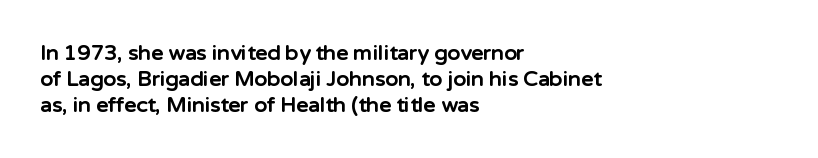
The image shows 21 px bold type, upright; set left-aligned, line spacing 1.23x, normal letter spacing, not underlined.
